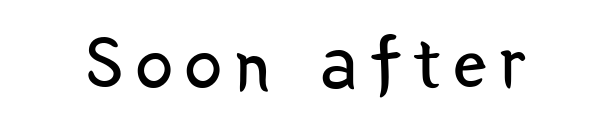
{"serif": "no", "italic": "no", "bold": "no", "weight": "regular", "width": "condensed", "stroke_contrast": "low", "x_height": "medium", "monospaced": "no", "underline": "no", "glyph_px": 75}
